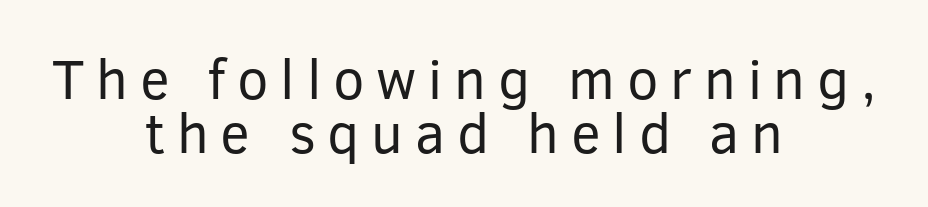
The image shows 56 px regular-weight sans-serif type, upright; set centered, tight line spacing (0.96x), unusually wide letter spacing (+0.21 em), not underlined; low stroke contrast and a medium x-height.
